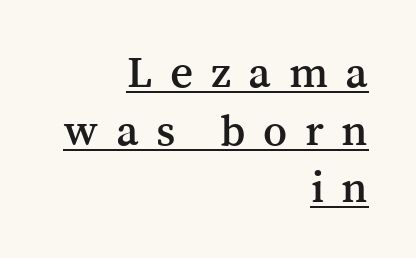
Q: Is the text italic (slanted)? A: No, it is upright.
Q: Is the typeface a serif or a sans-serif typeface? A: Serif.
Q: Is the text underlined? A: Yes.
Q: How is the paragraph aligned? A: Right-aligned.
Q: Is the spacing between letters normal or unusually wide? A: Unusually wide.
Q: Is the spacing between lines tight, normal or loose? A: Normal.
Q: Width (condensed, normal, or wide)? A: Normal.
Q: Stroke contrast? A: Medium.
Q: x-height? A: Medium.
Q: Monospaced? A: No.
